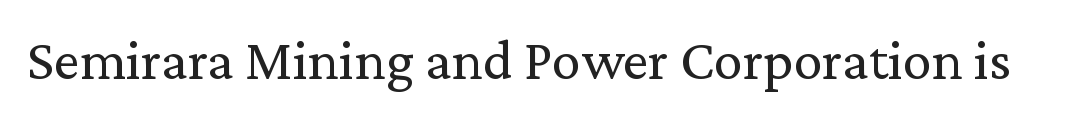
The image shows 58 px regular-weight serif type, upright; set normal letter spacing, not underlined; medium stroke contrast and a medium x-height.
